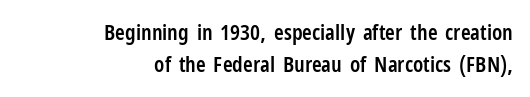
The image shows 22 px text type, upright; set right-aligned, normal line spacing (1.46x), normal letter spacing, not underlined.
